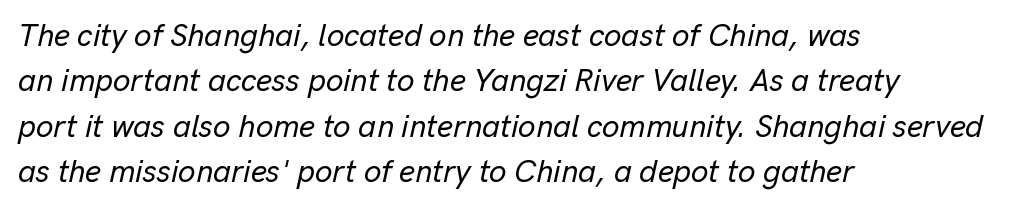
{"italic": "yes", "lean": "right", "slant_degrees": 13, "width": "normal", "stroke_contrast": "low", "x_height": "medium", "monospaced": "no", "underline": "no", "align": "left", "line_spacing": "normal", "line_spacing_ratio": 1.46, "letter_spacing": "normal", "letter_spacing_em": 0.0, "glyph_px": 31}
